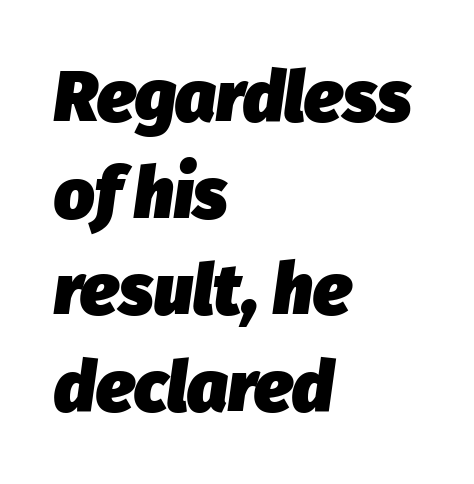
The image shows 71 px heavy type, italic (leaning right); set left-aligned, normal line spacing (1.36x), normal letter spacing, not underlined; low stroke contrast and a medium x-height.
